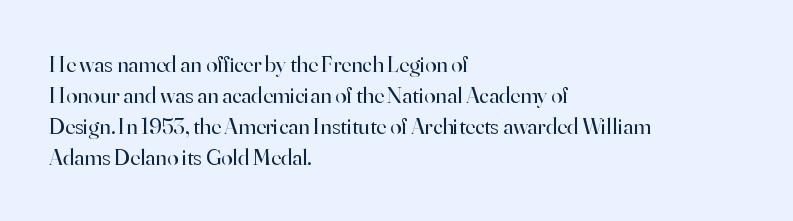
The image shows 23 px text type, upright; set left-aligned, normal line spacing (1.35x), normal letter spacing, not underlined.
